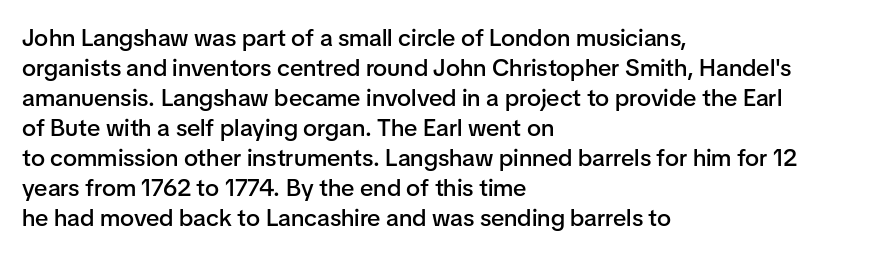
The image shows 24 px text type, upright; set left-aligned, normal line spacing (1.25x), normal letter spacing, not underlined.
